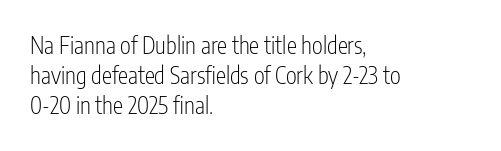
The image shows 23 px text type, upright; set left-aligned, normal line spacing (1.31x), normal letter spacing, not underlined.
